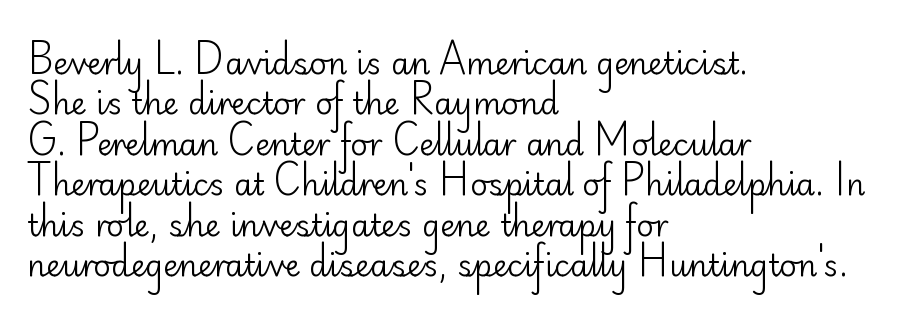
{"serif": "no", "italic": "no", "bold": "no", "weight": "regular", "width": "normal", "stroke_contrast": "low", "x_height": "small", "monospaced": "no", "underline": "no", "align": "left", "line_spacing": "normal", "line_spacing_ratio": 1.35, "letter_spacing": "normal", "letter_spacing_em": 0.0, "glyph_px": 30}
